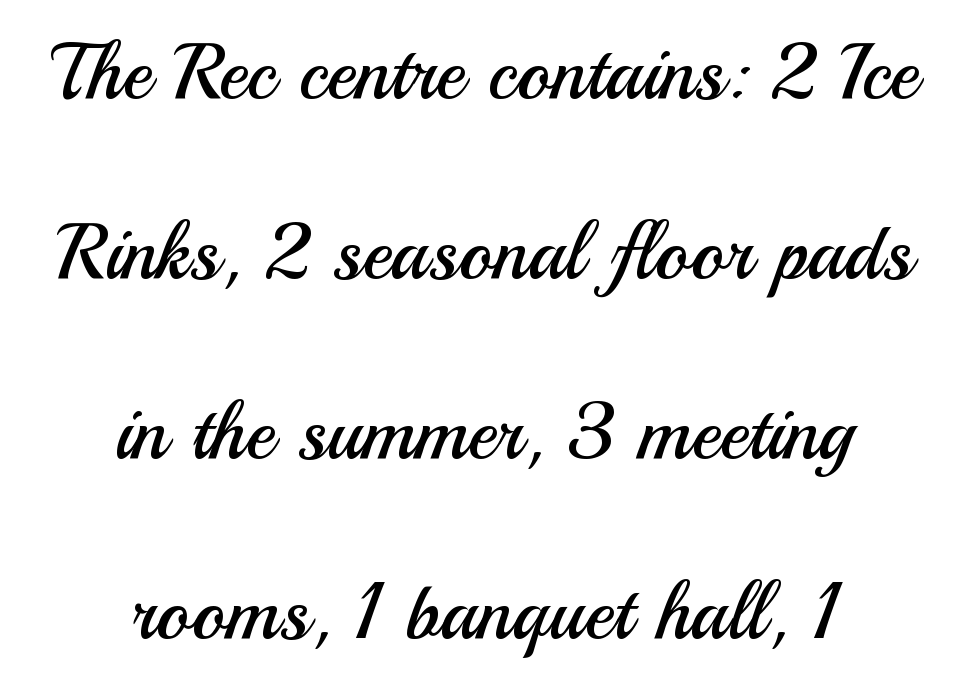
{"serif": "no", "bold": "no", "weight": "regular", "width": "normal", "stroke_contrast": "medium", "x_height": "small", "monospaced": "no", "underline": "no", "align": "center", "line_spacing": "loose", "line_spacing_ratio": 2.28, "letter_spacing": "normal", "letter_spacing_em": 0.0, "glyph_px": 79}
